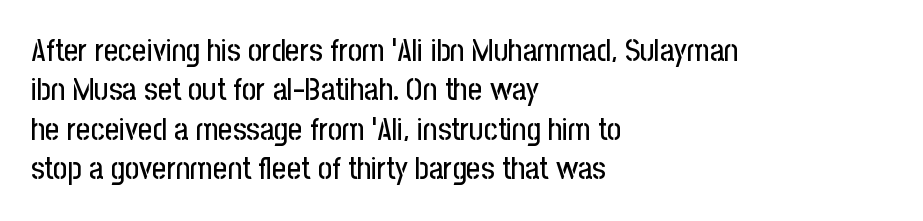
Q: Is the text italic (slanted)? A: No, it is upright.
Q: Is the typeface a serif or a sans-serif typeface? A: Sans-serif.
Q: Is the text underlined? A: No.
Q: How is the paragraph aligned? A: Left-aligned.
Q: Is the spacing between letters normal or unusually wide? A: Normal.
Q: Is the spacing between lines tight, normal or loose? A: Normal.
Q: Width (condensed, normal, or wide)? A: Condensed.
Q: Stroke contrast? A: Low.
Q: x-height? A: Medium.
Q: Monospaced? A: No.
